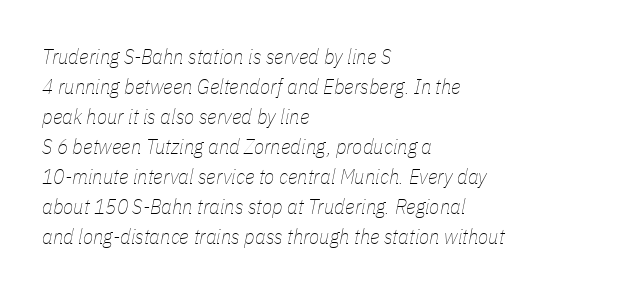
Baseline-to-baseline distance is the conventional proportion of letter height. Would a proofreader flag this as italicized? Yes. Spacing between characters is what you'd get straight out of the box. These lines stack with their left ends in a neat column. Decoration check: the copy has no underline.
